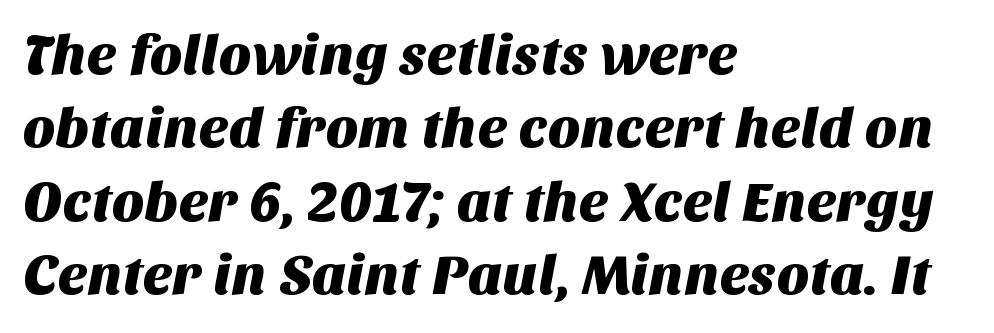
Q: Is the typeface a serif or a sans-serif typeface? A: Sans-serif.
Q: Is the text underlined? A: No.
Q: How is the paragraph aligned? A: Left-aligned.
Q: Is the spacing between letters normal or unusually wide? A: Normal.
Q: Is the spacing between lines tight, normal or loose? A: Normal.
Q: Width (condensed, normal, or wide)? A: Normal.
Q: Stroke contrast? A: Medium.
Q: x-height? A: Large.
Q: Monospaced? A: No.
